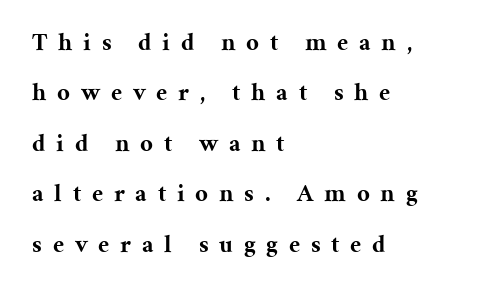
The horizontal fit of the characters is loose and conspicuously gappy. Look at the stroke-to-counter ratio: heavy, a bold. When letters stand straight like this, we call the style roman or upright. In CSS terms this would be text-align: left. Nobody drew a line under any word here.
